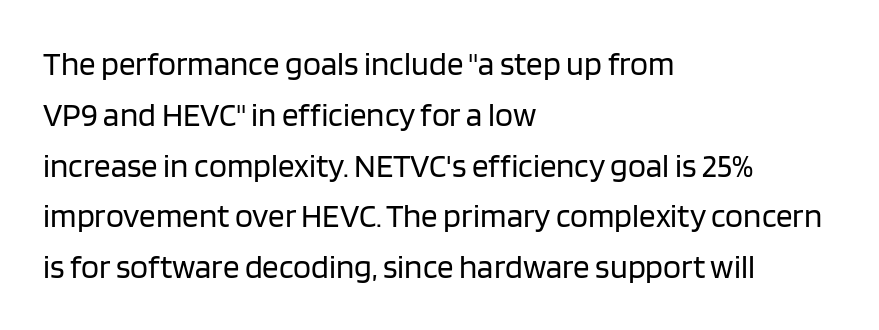
The image shows 33 px regular-weight sans-serif type, upright; set left-aligned, normal line spacing (1.54x), normal letter spacing, not underlined; low stroke contrast and a large x-height.
